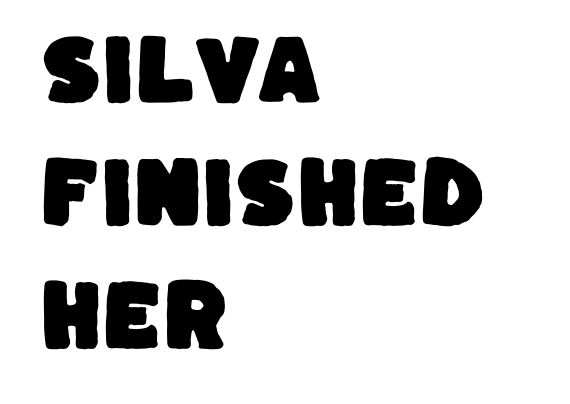
Q: Is the typeface a serif or a sans-serif typeface? A: Sans-serif.
Q: Is the text underlined? A: No.
Q: How is the paragraph aligned? A: Left-aligned.
Q: Is the spacing between letters normal or unusually wide? A: Normal.
Q: Is the spacing between lines tight, normal or loose? A: Normal.
Q: Width (condensed, normal, or wide)? A: Normal.
Q: Stroke contrast? A: Low.
Q: x-height? A: Large.
Q: Monospaced? A: No.
